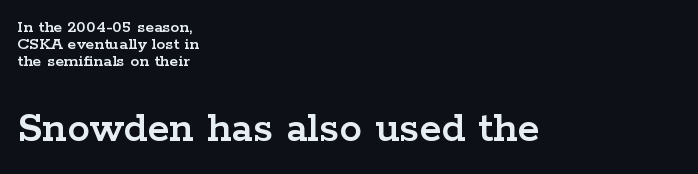
Q: Is the text italic (slanted)? A: No, it is upright.
Q: Is the typeface a serif or a sans-serif typeface? A: Serif.
Q: Is the text underlined? A: No.
Q: How is the paragraph aligned? A: Left-aligned.
Q: Is the spacing between letters normal or unusually wide? A: Normal.
Q: Is the spacing between lines tight, normal or loose? A: Tight.
Q: Which block of text is set in a larger size, the first (top) or the second (bottom)? A: The second (bottom) one.
Q: Width (condensed, normal, or wide)? A: Wide.
Q: Stroke contrast? A: Low.
Q: x-height? A: Medium.
Q: Monospaced? A: No.
